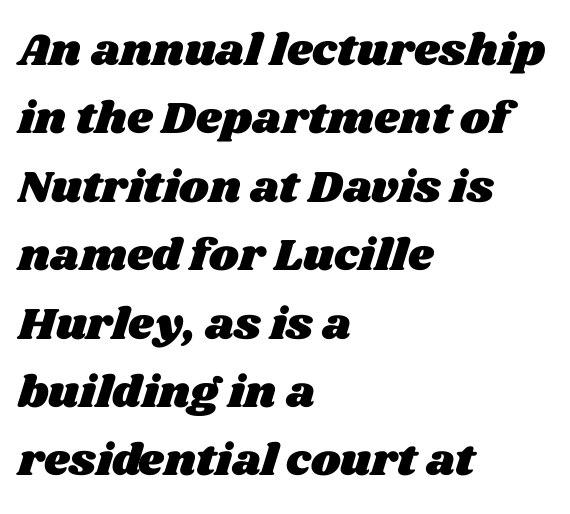
{"width": "wide", "stroke_contrast": "medium", "x_height": "large", "monospaced": "no", "underline": "no", "align": "left", "line_spacing": "normal", "line_spacing_ratio": 1.52, "letter_spacing": "normal", "letter_spacing_em": 0.0, "glyph_px": 45}
